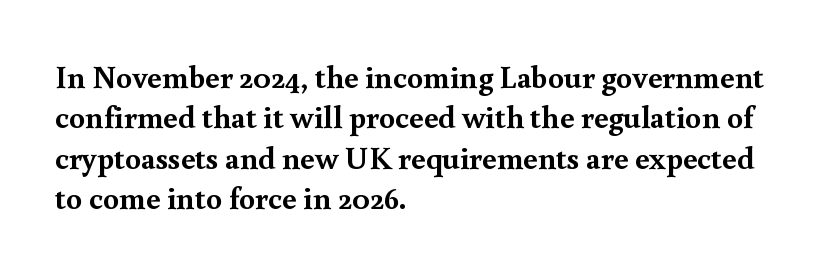
In terms of letterspacing, this is plain default setting. Caption: bold face, heavy strokes. Proportional: the letters do not fall into vertical columns. Unlike italic type, these characters show no tilt at all. Unlike a clean sans, this face finishes its strokes with serifs. These lines sit exactly where default settings would place them.
